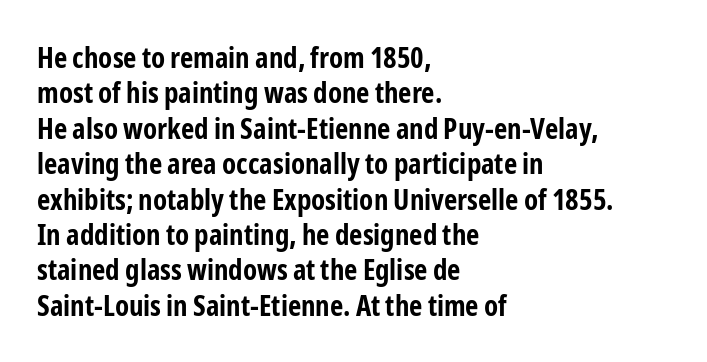
The area under the type is left untouched. The characters display no serif detailing; their extremities are plain. This is the regular roman posture of the typeface. The type is set solid horizontally, with unmodified tracking.
